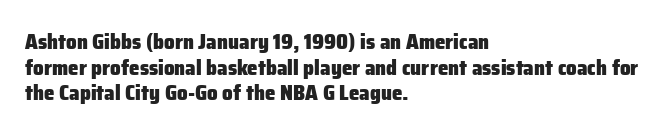
Q: Is the text bold? A: Yes.
Q: Is the text italic (slanted)? A: No, it is upright.
Q: Is the text underlined? A: No.
Q: How is the paragraph aligned? A: Left-aligned.
Q: Is the spacing between letters normal or unusually wide? A: Normal.
